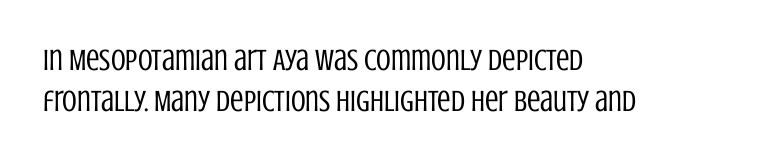
The image shows 30 px regular-weight, condensed sans-serif type, upright; set left-aligned, normal line spacing (1.38x), normal letter spacing, not underlined; low stroke contrast and a large x-height.
